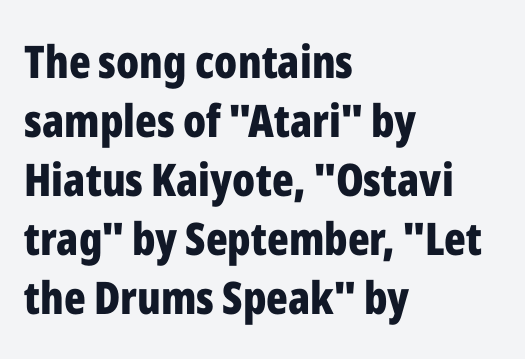
{"serif": "no", "italic": "no", "bold": "yes", "weight": "bold", "width": "condensed", "stroke_contrast": "low", "x_height": "medium", "monospaced": "no", "underline": "no", "align": "left", "line_spacing": "normal", "line_spacing_ratio": 1.31, "letter_spacing": "normal", "letter_spacing_em": 0.0, "glyph_px": 45}
